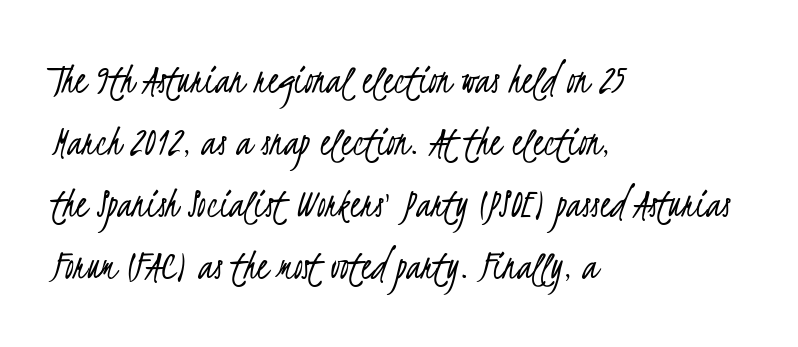
Q: Is the text bold? A: No.
Q: Is the typeface a serif or a sans-serif typeface? A: Sans-serif.
Q: Is the text underlined? A: No.
Q: How is the paragraph aligned? A: Left-aligned.
Q: Is the spacing between letters normal or unusually wide? A: Normal.
Q: Is the spacing between lines tight, normal or loose? A: Normal.
Q: Width (condensed, normal, or wide)? A: Condensed.
Q: Stroke contrast? A: Low.
Q: x-height? A: Small.
Q: Monospaced? A: No.
